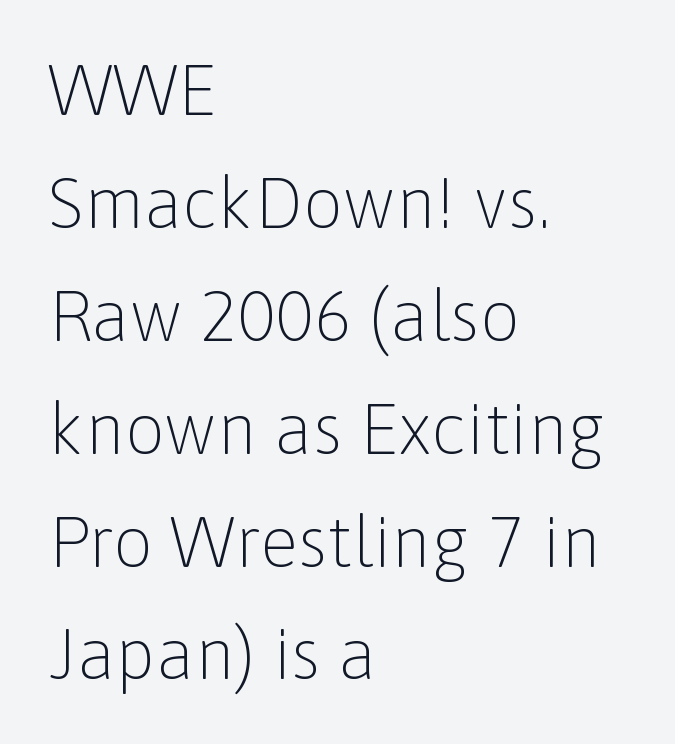
Q: Is the text bold? A: No.
Q: Is the text italic (slanted)? A: No, it is upright.
Q: Is the typeface a serif or a sans-serif typeface? A: Sans-serif.
Q: Is the text underlined? A: No.
Q: How is the paragraph aligned? A: Left-aligned.
Q: Is the spacing between letters normal or unusually wide? A: Normal.
Q: Is the spacing between lines tight, normal or loose? A: Normal.
Q: Width (condensed, normal, or wide)? A: Normal.
Q: Stroke contrast? A: Low.
Q: x-height? A: Medium.
Q: Monospaced? A: No.
